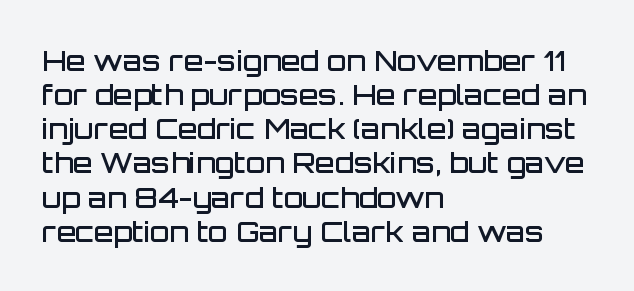
The image shows 28 px semibold sans-serif type, upright; set left-aligned, line spacing 1.22x, normal letter spacing, not underlined; low stroke contrast and a large x-height.
